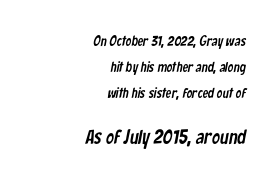
Q: Is the text underlined? A: No.
Q: How is the paragraph aligned? A: Right-aligned.
Q: Is the spacing between letters normal or unusually wide? A: Normal.
Q: Which block of text is set in a larger size, the first (top) or the second (bottom)? A: The second (bottom) one.
